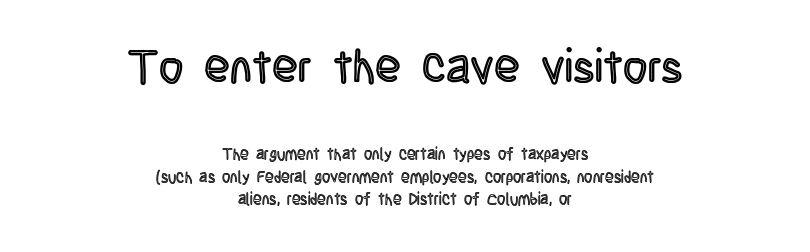
Letters rest on an invisible, unmarked baseline. The space between consecutive lines is moderate. This sample uses an upright cut, with every glyph sitting square on the baseline. These lines are rendered in a variable-pitch font. Letter spacing: default. Does the copy run flush right? No — it is centered line by line.
